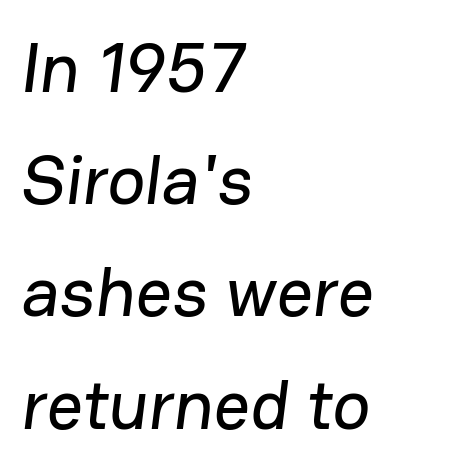
Q: Is the typeface a serif or a sans-serif typeface? A: Sans-serif.
Q: Is the text underlined? A: No.
Q: How is the paragraph aligned? A: Left-aligned.
Q: Is the spacing between letters normal or unusually wide? A: Normal.
Q: Is the spacing between lines tight, normal or loose? A: Normal.
Q: Width (condensed, normal, or wide)? A: Normal.
Q: Stroke contrast? A: Low.
Q: x-height? A: Medium.
Q: Monospaced? A: No.
